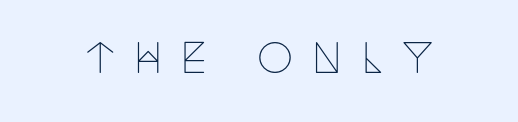
The image shows 41 px thin, condensed serif type, upright; set unusually wide letter spacing (+0.43 em), not underlined; low stroke contrast and a large x-height.
